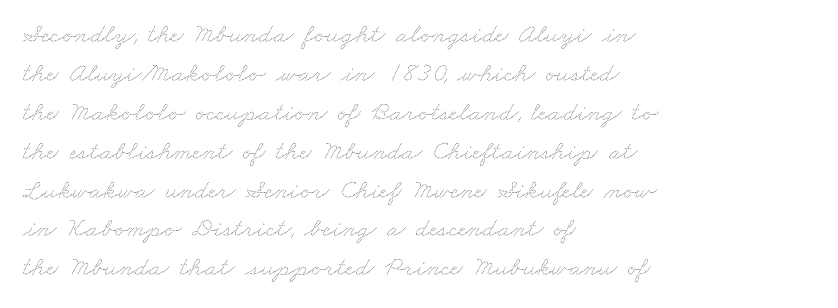
How are the letters spaced? Ordinarily, with no added tracking. Rows of type keep a routine distance in the vertical direction. No extra ink here — the face is not bold. Left-aligned paragraph, ragged on the right. The strip under each line holds only bare page.
